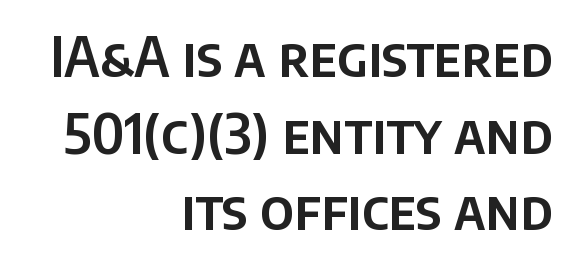
{"serif": "no", "italic": "no", "width": "normal", "stroke_contrast": "low", "x_height": "large", "monospaced": "no", "underline": "no", "align": "right", "line_spacing": "normal", "line_spacing_ratio": 1.42, "letter_spacing": "normal", "letter_spacing_em": 0.0, "glyph_px": 54}
